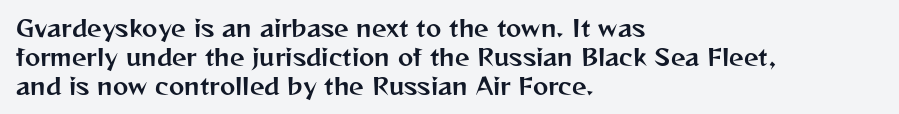
The image shows 23 px text type, upright; set left-aligned, normal line spacing (1.26x), normal letter spacing, not underlined.
